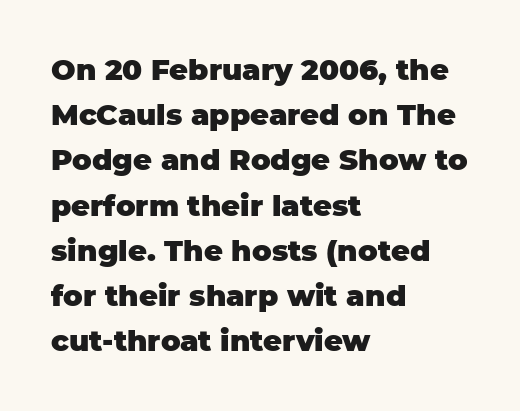
Unlike a traditional serif, this face leaves its strokes unadorned. What's the leading like? Ordinary, nothing unusual. Horizontally, the lines are justified to the leading edge only. This rendering features lettering with no underline. Varying glyph widths throughout — classic text-font behaviour.
